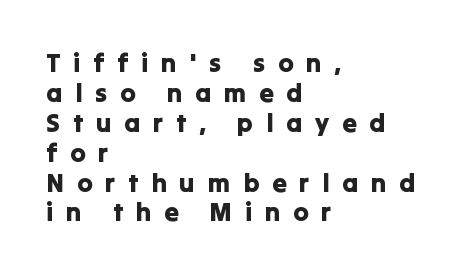
Anything drawn beneath the words? Only blank space. Glyph-to-glyph distance is far greater than everyday printed text. How would I describe the line gaps? Narrow and economical. These lines are set flush left with a ragged right edge. The specimen reads as upright at a glance.
